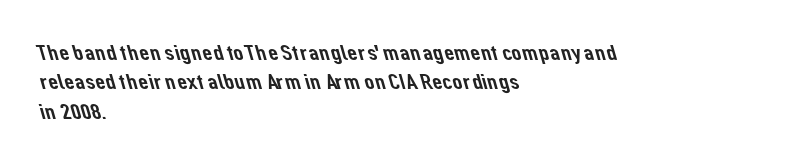
{"underline": "no", "align": "left", "line_spacing": "normal", "line_spacing_ratio": 1.34, "letter_spacing": "normal", "letter_spacing_em": 0.0, "glyph_px": 22}
